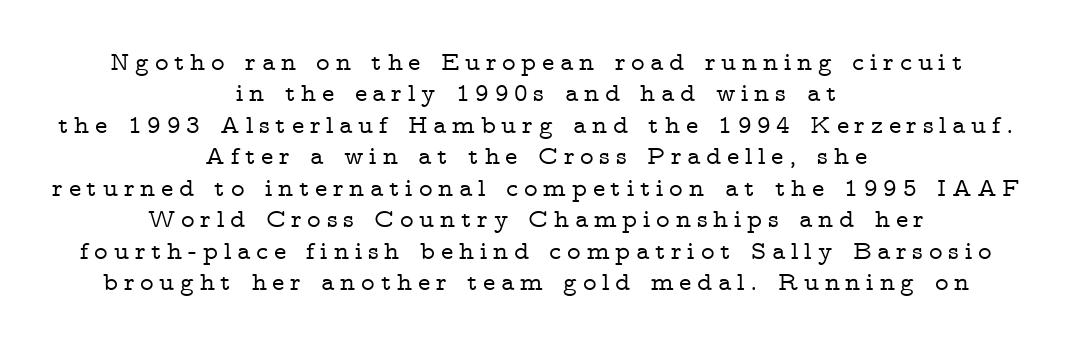
The image shows 26 px text type, upright; set centered, line spacing 1.21x, unusually wide letter spacing (+0.22 em), not underlined.
